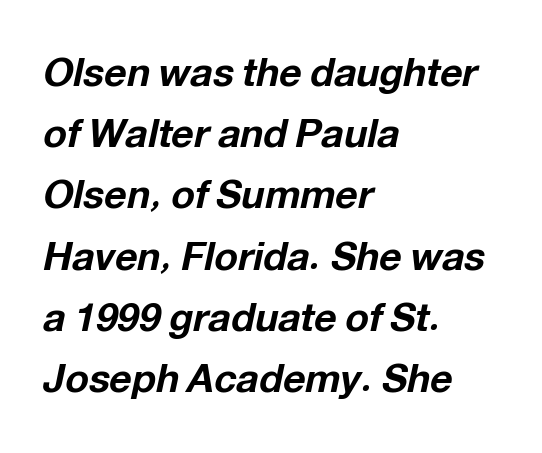
The image shows 39 px bold type, italic (leaning right); set left-aligned, normal line spacing (1.57x), normal letter spacing, not underlined; low stroke contrast and a medium x-height.
